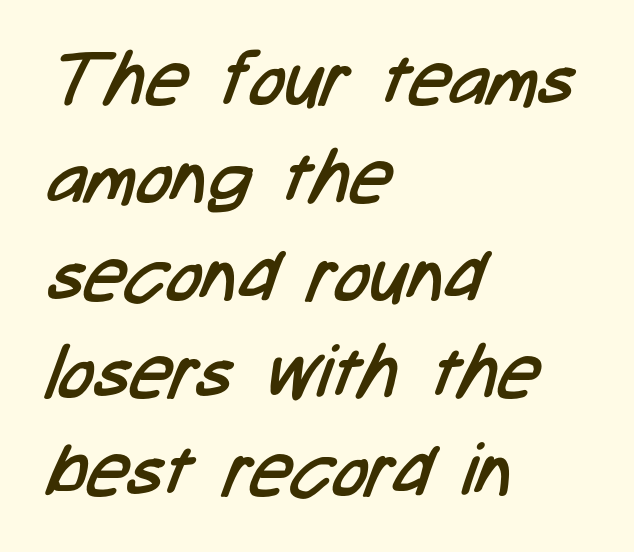
The image shows 73 px regular-weight, condensed sans-serif type; set left-aligned, normal line spacing (1.34x), normal letter spacing, not underlined; low stroke contrast and a medium x-height.
